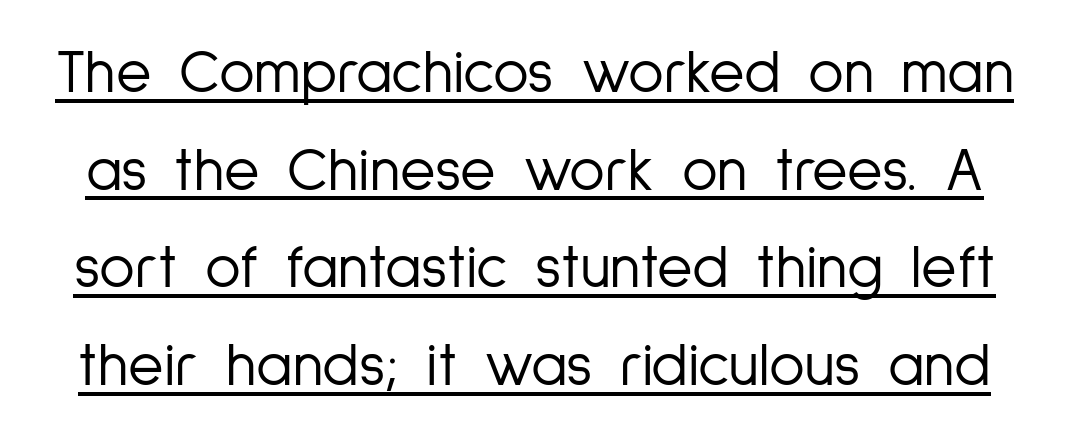
The image shows 61 px light, condensed sans-serif type, upright; set normal line spacing (1.6x), normal letter spacing, underlined; low stroke contrast and a medium x-height.
